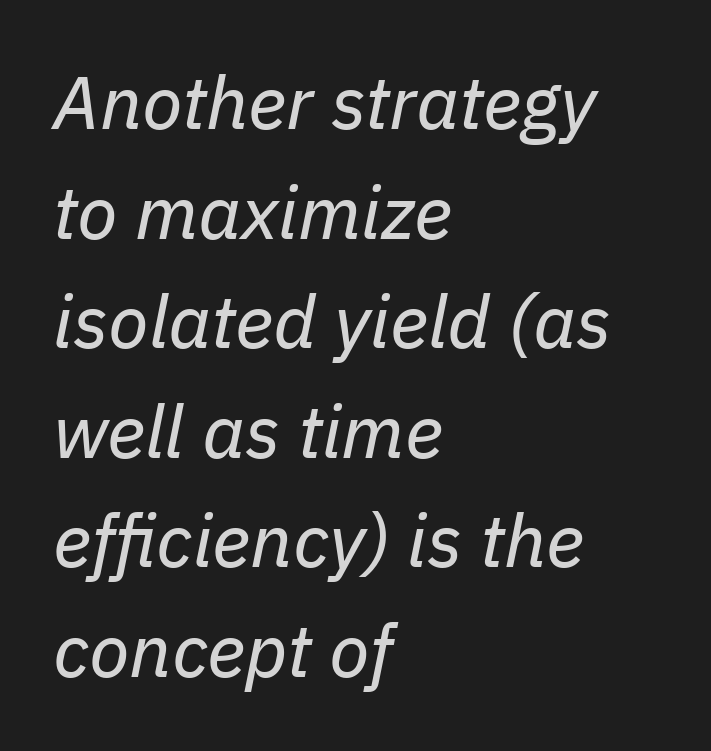
Q: Is the text bold? A: No.
Q: Is the text italic (slanted)? A: Yes, it leans right by about 11 degrees.
Q: Is the text underlined? A: No.
Q: How is the paragraph aligned? A: Left-aligned.
Q: Is the spacing between letters normal or unusually wide? A: Normal.
Q: Is the spacing between lines tight, normal or loose? A: Normal.
Q: Width (condensed, normal, or wide)? A: Normal.
Q: Stroke contrast? A: Low.
Q: x-height? A: Medium.
Q: Monospaced? A: No.
